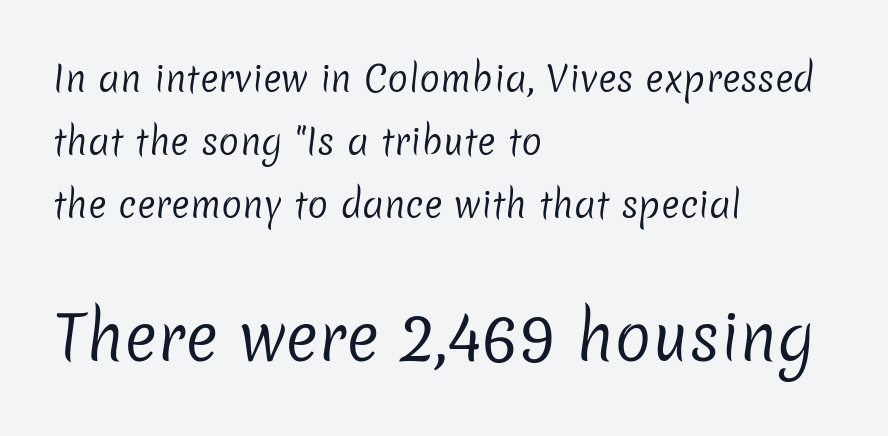
The rendering shows plain stroke endings on the letterforms — a sans-serif design. Characters follow at the spacing the type designer built in. The lines are quadded left. The passage shown is not underscored anywhere. The second block has been scaled up relative to the first.
